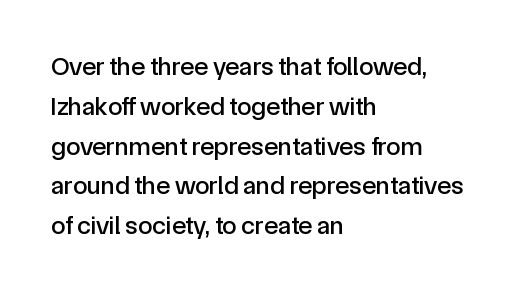
How would I describe the line gaps? Plain and ordinary. Does extra space separate the letters? No, they use regular spacing. These lines stack with their left ends in a neat column. Underlining? Definitely not there. Quick note: not italic, upright.
